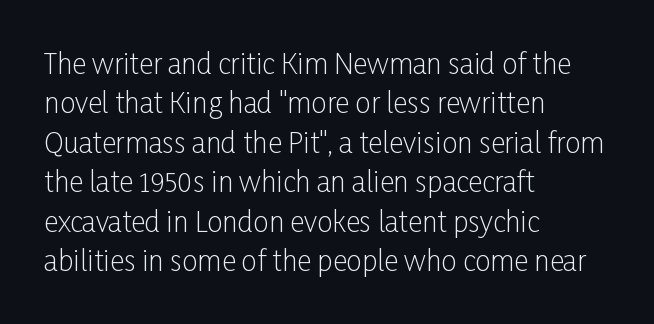
Bold? No — there's no thickening of the strokes. This is the regular roman posture of the typeface. A typesetter would call this zero additional tracking. Quick note: underline off. Line beginnings align vertically; line endings do not.
